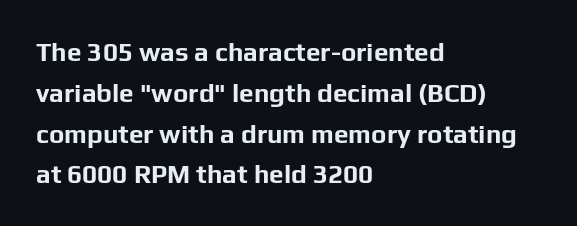
The image shows 26 px bold type, upright; set left-aligned, normal line spacing (1.57x), normal letter spacing, not underlined.
